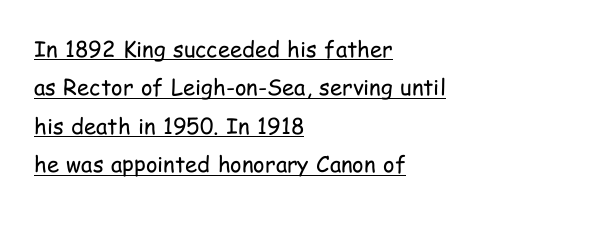
The image shows 22 px text type, upright; set left-aligned, line spacing 1.75x, normal letter spacing, underlined.
